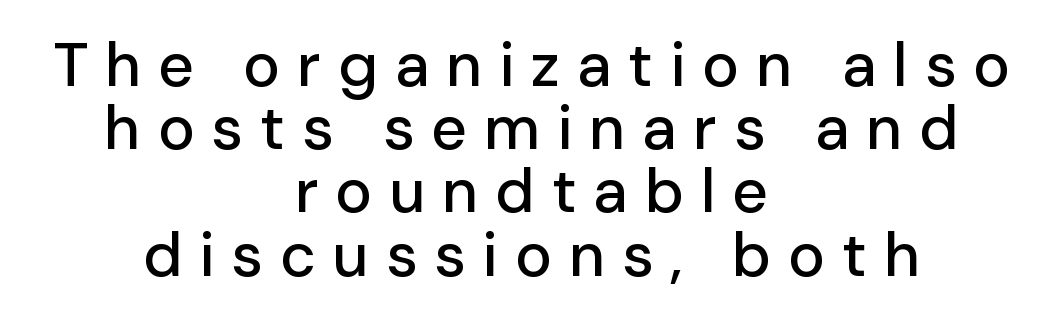
Q: Is the text italic (slanted)? A: No, it is upright.
Q: Is the typeface a serif or a sans-serif typeface? A: Sans-serif.
Q: Is the text underlined? A: No.
Q: How is the paragraph aligned? A: Centered.
Q: Is the spacing between letters normal or unusually wide? A: Unusually wide.
Q: Is the spacing between lines tight, normal or loose? A: Tight.
Q: Width (condensed, normal, or wide)? A: Normal.
Q: Stroke contrast? A: Low.
Q: x-height? A: Medium.
Q: Monospaced? A: No.
